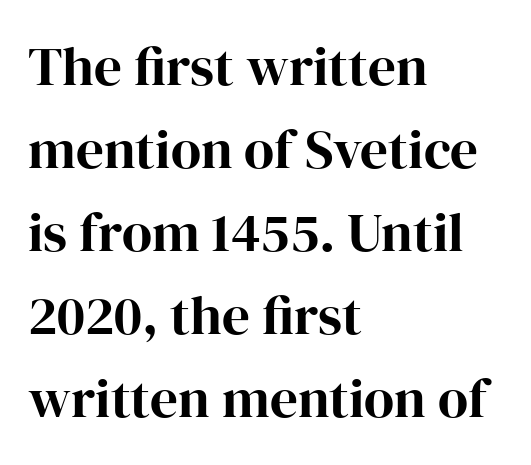
{"serif": "yes", "italic": "no", "bold": "yes", "weight": "bold", "width": "normal", "stroke_contrast": "high", "x_height": "medium", "monospaced": "no", "underline": "no", "align": "left", "line_spacing": "normal", "line_spacing_ratio": 1.51, "letter_spacing": "normal", "letter_spacing_em": 0.0, "glyph_px": 55}
